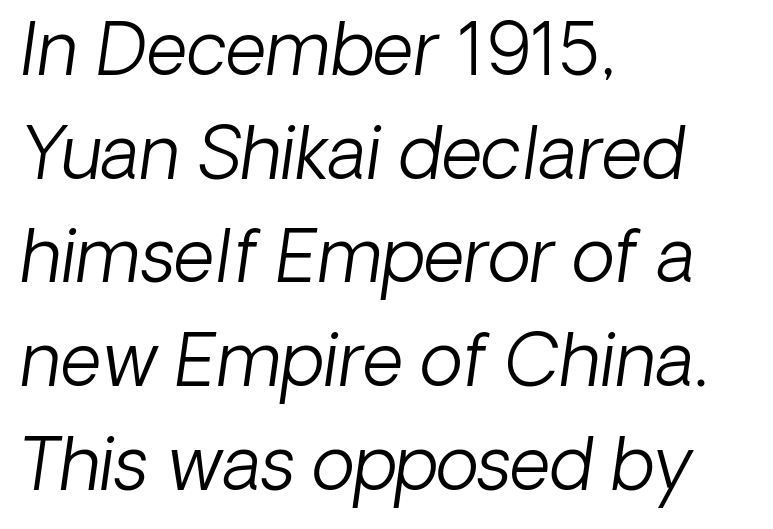
Q: Is the text bold? A: No.
Q: Is the text italic (slanted)? A: Yes, it leans right by about 8 degrees.
Q: Is the text underlined? A: No.
Q: How is the paragraph aligned? A: Left-aligned.
Q: Is the spacing between letters normal or unusually wide? A: Normal.
Q: Is the spacing between lines tight, normal or loose? A: Normal.
Q: Width (condensed, normal, or wide)? A: Normal.
Q: Stroke contrast? A: Low.
Q: x-height? A: Medium.
Q: Monospaced? A: No.
